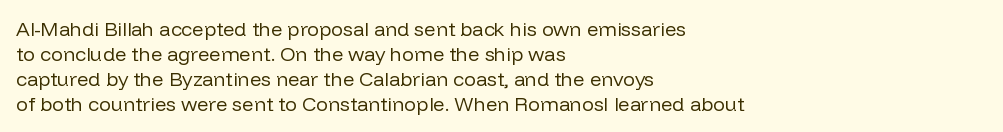
Q: Is the text bold? A: No.
Q: Is the text italic (slanted)? A: No, it is upright.
Q: Is the text underlined? A: No.
Q: How is the paragraph aligned? A: Left-aligned.
Q: Is the spacing between letters normal or unusually wide? A: Normal.
Q: Is the spacing between lines tight, normal or loose? A: Normal.
